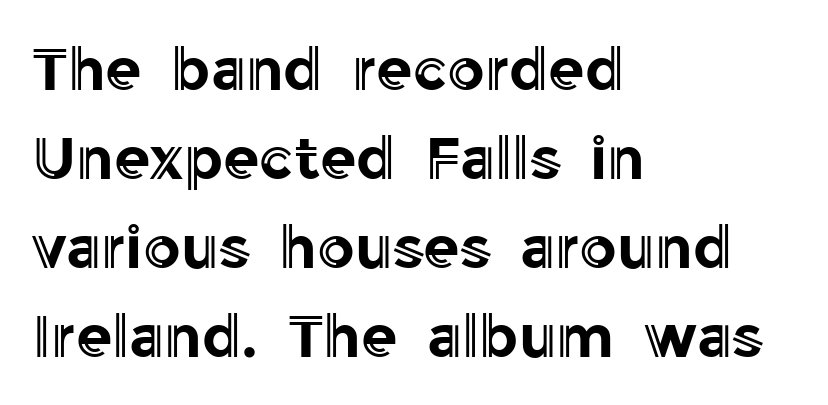
The image shows 59 px text type, upright; set left-aligned, normal line spacing (1.51x), normal letter spacing, not underlined; a medium x-height.
